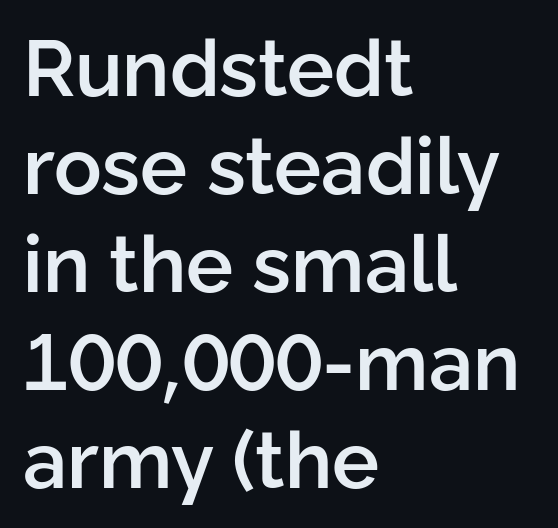
{"serif": "no", "italic": "no", "bold": "semi", "weight": "semibold", "width": "normal", "stroke_contrast": "low", "x_height": "medium", "monospaced": "no", "underline": "no", "align": "left", "line_spacing_ratio": 1.24, "letter_spacing": "normal", "letter_spacing_em": 0.0, "glyph_px": 79}
